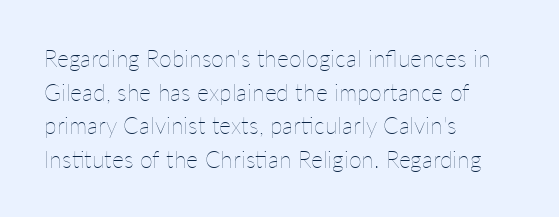
The image shows 23 px text type, upright; set left-aligned, normal line spacing (1.46x), normal letter spacing, not underlined.
